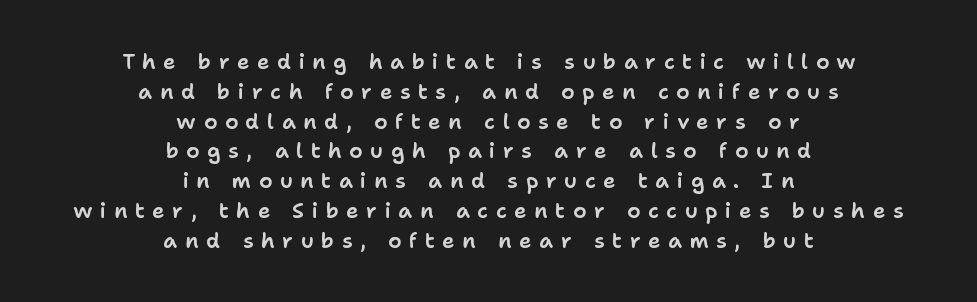
Line spacing here is normal. Leftover space on each line is divided equally before and after the words. This is roman type, the default non-slanted kind. Glyph-to-glyph distance is far greater than everyday printed text. The area under the type is left untouched.
